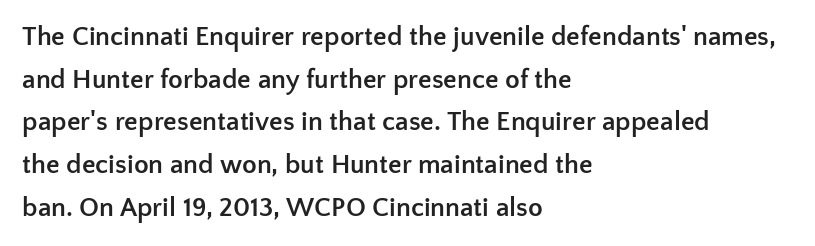
{"italic": "no", "bold": "yes", "underline": "no", "align": "left", "line_spacing": "normal", "line_spacing_ratio": 1.58, "letter_spacing": "normal", "letter_spacing_em": 0.0, "glyph_px": 27}
